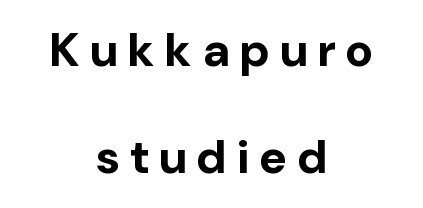
Q: Is the text bold? A: Yes.
Q: Is the text italic (slanted)? A: No, it is upright.
Q: Is the typeface a serif or a sans-serif typeface? A: Sans-serif.
Q: Is the text underlined? A: No.
Q: How is the paragraph aligned? A: Centered.
Q: Is the spacing between letters normal or unusually wide? A: Unusually wide.
Q: Is the spacing between lines tight, normal or loose? A: Loose.
Q: Width (condensed, normal, or wide)? A: Normal.
Q: Stroke contrast? A: Low.
Q: x-height? A: Medium.
Q: Monospaced? A: No.
